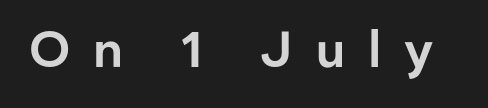
What kind of face is this? One without serifs — a sans. The tracking reads as deliberately expanded to a designer's eye. Has an underline been added? It has not. The lettering holds an erect, upright posture throughout. The letters advance in unequal steps, a hallmark of proportional type.
